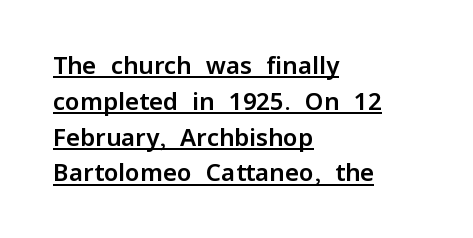
{"italic": "no", "underline": "yes", "align": "left", "line_spacing": "normal", "line_spacing_ratio": 1.49, "letter_spacing": "normal", "letter_spacing_em": 0.0, "glyph_px": 24}
